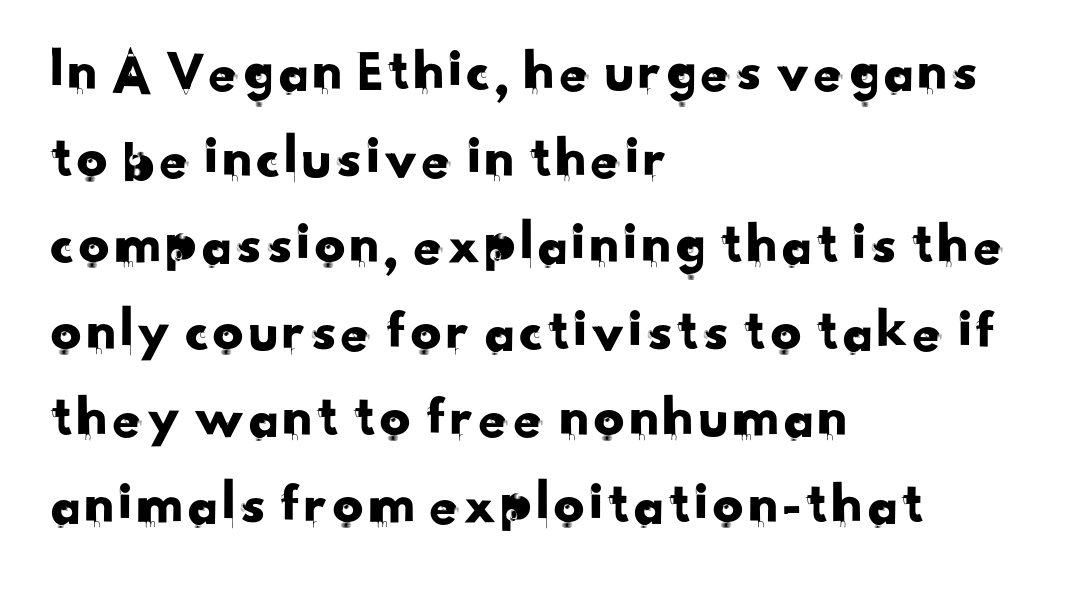
Q: Is the typeface a serif or a sans-serif typeface? A: Sans-serif.
Q: Is the text underlined? A: No.
Q: How is the paragraph aligned? A: Left-aligned.
Q: Is the spacing between letters normal or unusually wide? A: Normal.
Q: Is the spacing between lines tight, normal or loose? A: Normal.
Q: Width (condensed, normal, or wide)? A: Normal.
Q: Stroke contrast? A: Low.
Q: x-height? A: Small.
Q: Monospaced? A: No.
